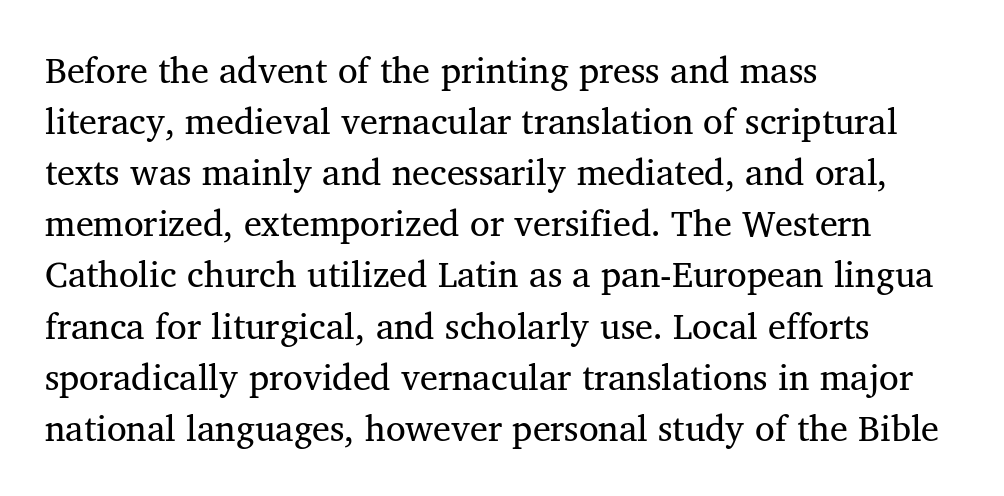
This sample uses a serif face. Quick note: interline space is typical. The paragraph shown leans on its left margin. Each letter keeps its own natural width here, so spacing adapts to shape. A typesetter would mark this as roman, not italic.
